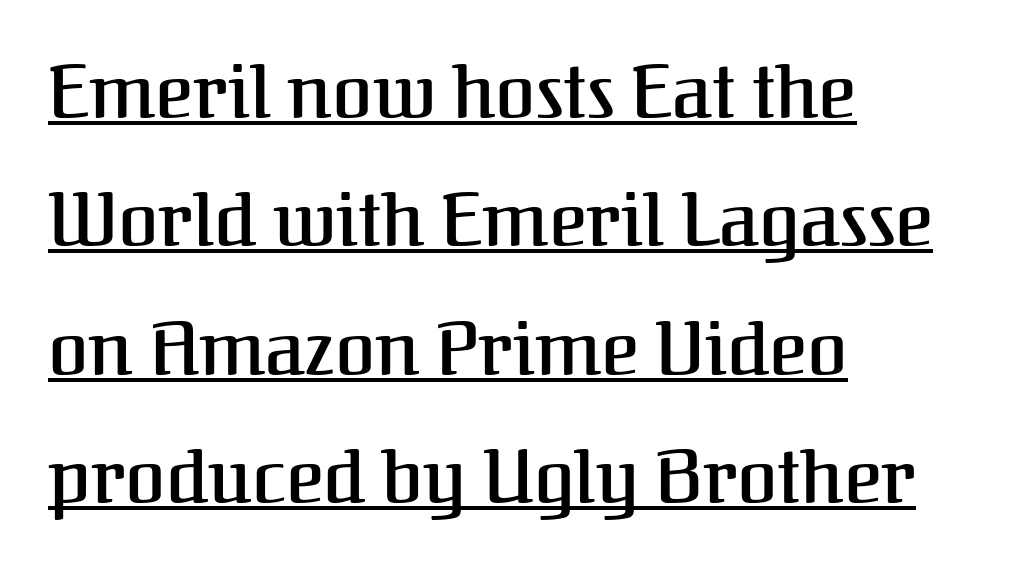
The image shows 73 px serif type, upright; set left-aligned, line spacing 1.76x, normal letter spacing, underlined; medium stroke contrast and a medium x-height.
